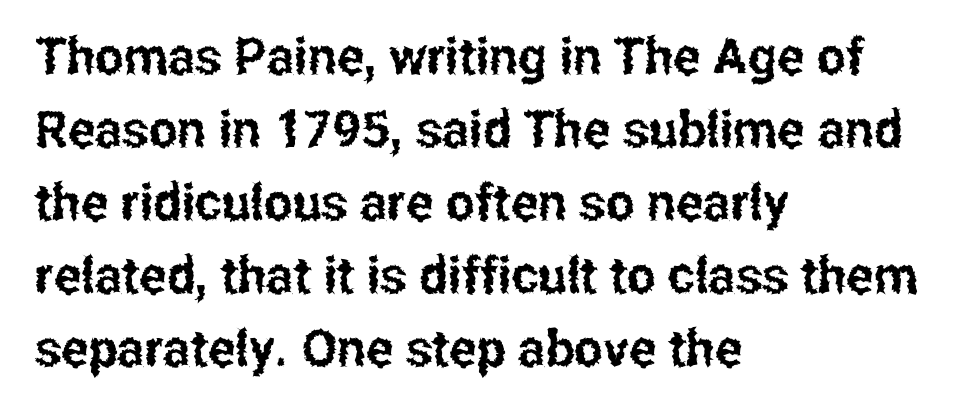
Q: Is the text italic (slanted)? A: No, it is upright.
Q: Is the typeface a serif or a sans-serif typeface? A: Sans-serif.
Q: Is the text underlined? A: No.
Q: How is the paragraph aligned? A: Left-aligned.
Q: Is the spacing between letters normal or unusually wide? A: Normal.
Q: Is the spacing between lines tight, normal or loose? A: Normal.
Q: Width (condensed, normal, or wide)? A: Condensed.
Q: Stroke contrast? A: Low.
Q: x-height? A: Medium.
Q: Monospaced? A: No.
